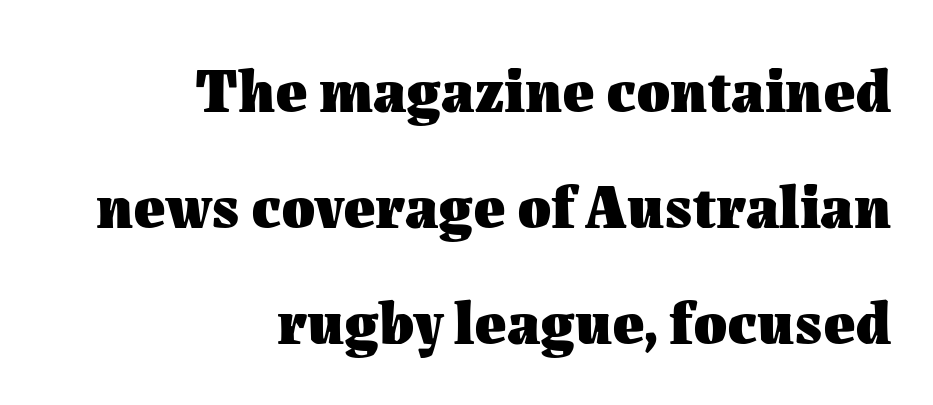
The image shows 61 px heavy type, upright; set right-aligned, loose line spacing (1.9x), normal letter spacing, not underlined; medium stroke contrast and a medium x-height.
